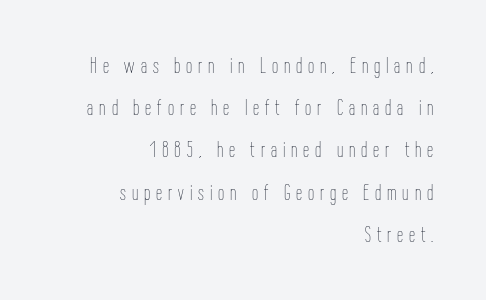
The image shows 22 px text type, upright; set right-aligned, loose line spacing (1.92x), unusually wide letter spacing (+0.27 em), not underlined.
